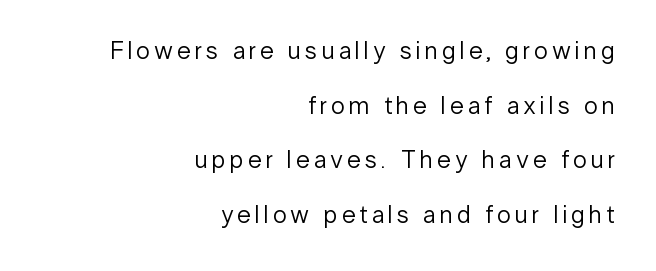
{"italic": "no", "bold": "no", "underline": "no", "align": "right", "line_spacing": "loose", "line_spacing_ratio": 2.19, "glyph_px": 25}
